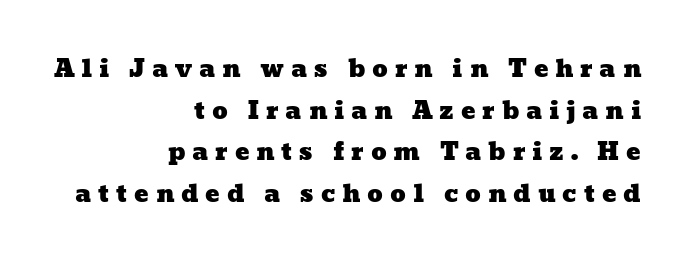
The paragraph has a hard right edge and a soft left edge. A typesetter would call this heavily tracked-out type. A clean baseline with only descenders dipping below it.
